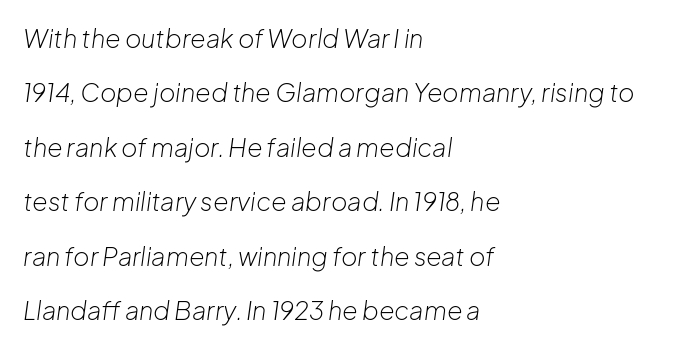
Q: Is the text bold? A: No.
Q: Is the text italic (slanted)? A: Yes, it leans right by about 8 degrees.
Q: Is the text underlined? A: No.
Q: How is the paragraph aligned? A: Left-aligned.
Q: Is the spacing between letters normal or unusually wide? A: Normal.
Q: Is the spacing between lines tight, normal or loose? A: Loose.
